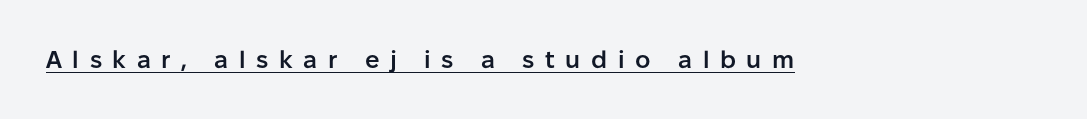
Q: Is the text bold? A: Semi-bold.
Q: Is the text italic (slanted)? A: No, it is upright.
Q: Is the text underlined? A: Yes.
Q: Is the spacing between letters normal or unusually wide? A: Unusually wide.
